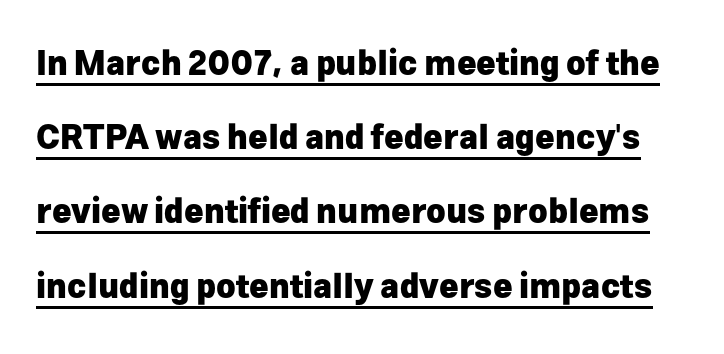
Q: Is the text bold? A: Yes.
Q: Is the text italic (slanted)? A: No, it is upright.
Q: Is the typeface a serif or a sans-serif typeface? A: Sans-serif.
Q: Is the text underlined? A: Yes.
Q: Is the spacing between letters normal or unusually wide? A: Normal.
Q: Is the spacing between lines tight, normal or loose? A: Loose.
Q: Width (condensed, normal, or wide)? A: Normal.
Q: Stroke contrast? A: Low.
Q: x-height? A: Medium.
Q: Monospaced? A: No.
